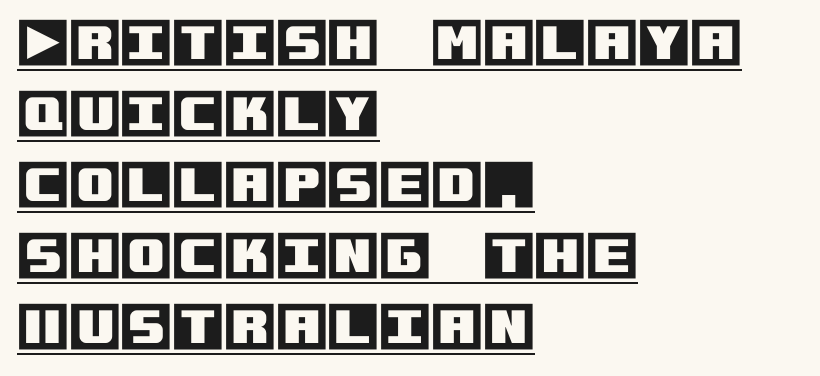
Q: Is the text italic (slanted)? A: No, it is upright.
Q: Is the text underlined? A: Yes.
Q: How is the paragraph aligned? A: Left-aligned.
Q: Is the spacing between letters normal or unusually wide? A: Normal.
Q: Is the spacing between lines tight, normal or loose? A: Normal.
Q: Width (condensed, normal, or wide)? A: Normal.
Q: x-height? A: Large.
